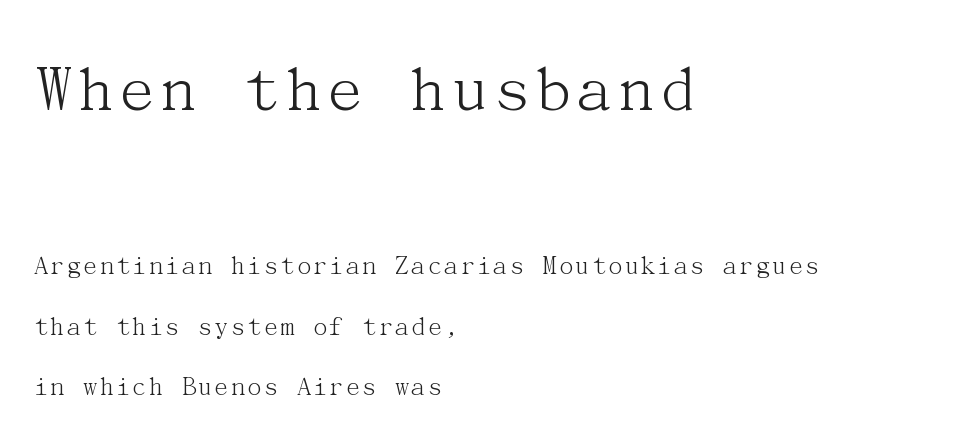
The image shows 71 px light serif type, upright; set left-aligned, loose line spacing (2.16x), normal letter spacing, not underlined; the first (top) block is 2.54x larger; medium stroke contrast and a medium x-height.
